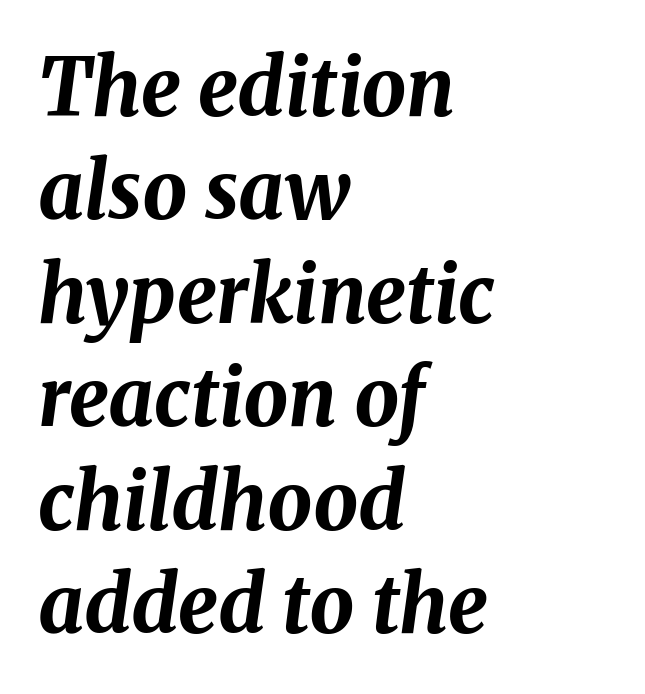
The letters sit at their default tracking, neither squeezed nor spread. Compared with a centered layout, this one pins lines to the left instead. Chunky letters — that's bold for sure. Underline: absent. Spacing verdict: proportional, widths tailored to each character. Compared with typical paragraphs, the rows here are spaced about the same.
